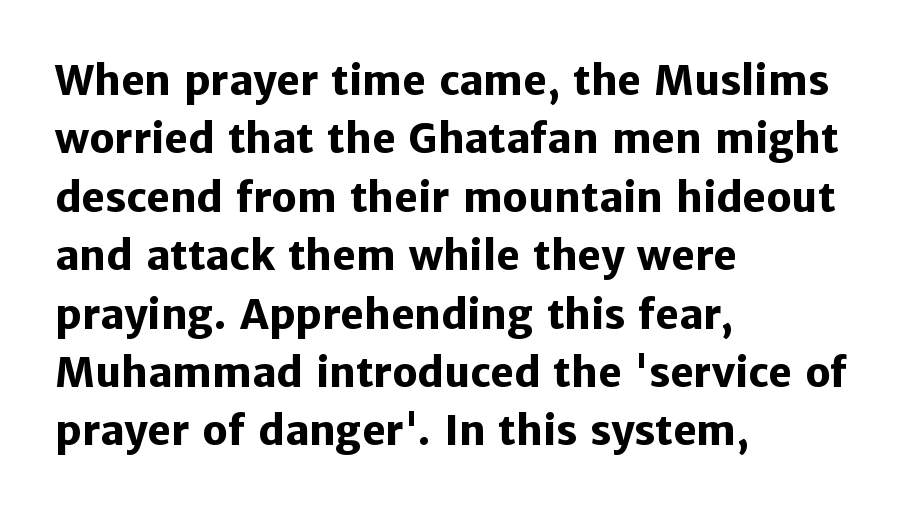
{"serif": "no", "italic": "no", "bold": "yes", "weight": "heavy", "width": "normal", "stroke_contrast": "low", "x_height": "medium", "monospaced": "no", "underline": "no", "align": "left", "line_spacing": "normal", "line_spacing_ratio": 1.46, "letter_spacing": "normal", "letter_spacing_em": 0.0, "glyph_px": 40}
